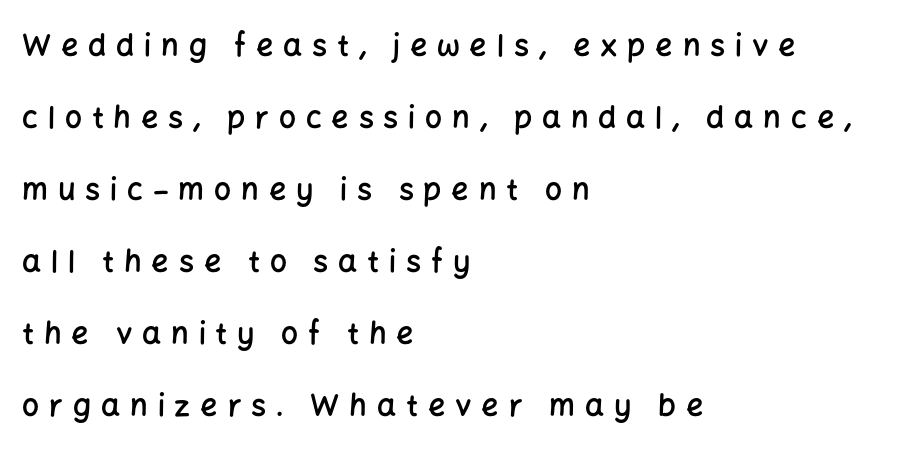
Line spacing here is loose. The letters are semibold — heavier than regular but short of a full bold. This sample uses an upright cut, with every glyph sitting square on the baseline. Words appear elongated and porous because spacing is wide. Underlining? Definitely not there. Looks like regular typesetting: each glyph gets only the width it needs.
